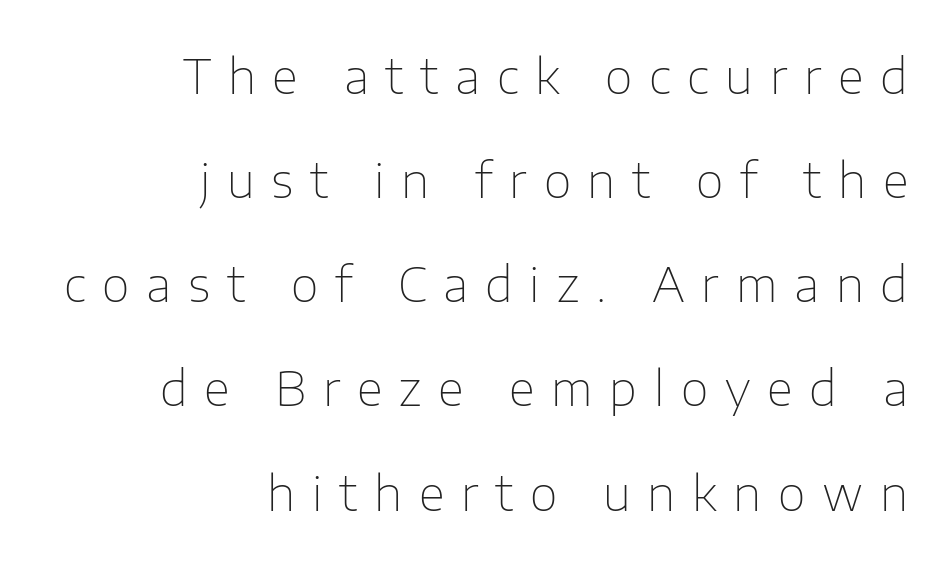
Short note: letters widely spaced. This rendering features lettering with no underline. Think of a printed novel: that variable character pitch is what you see here. Which margin do the lines hug? The right one — the left edge is uneven. Stroke mass is kept to a normal reading level or below. Examine the stroke ends and you'll find no serifs.
